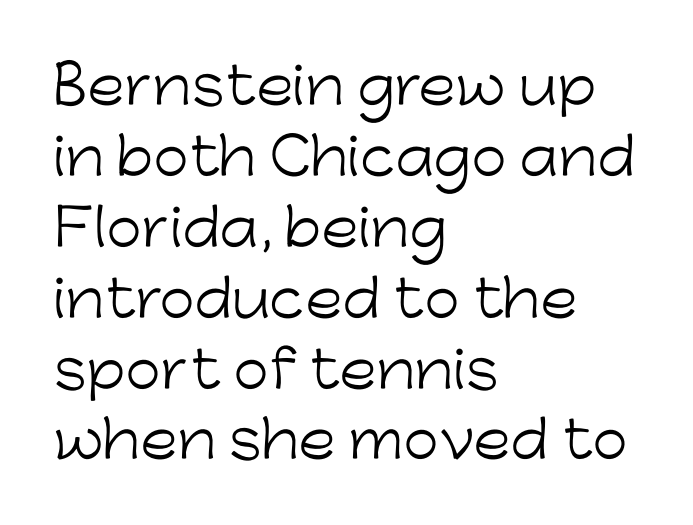
Q: Is the text bold? A: No.
Q: Is the text italic (slanted)? A: No, it is upright.
Q: Is the typeface a serif or a sans-serif typeface? A: Sans-serif.
Q: Is the text underlined? A: No.
Q: How is the paragraph aligned? A: Left-aligned.
Q: Is the spacing between letters normal or unusually wide? A: Normal.
Q: Is the spacing between lines tight, normal or loose? A: Normal.
Q: Width (condensed, normal, or wide)? A: Normal.
Q: Stroke contrast? A: Low.
Q: x-height? A: Medium.
Q: Monospaced? A: No.
